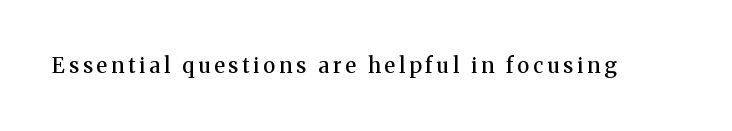
{"italic": "no", "bold": "semi", "underline": "no", "glyph_px": 21}
